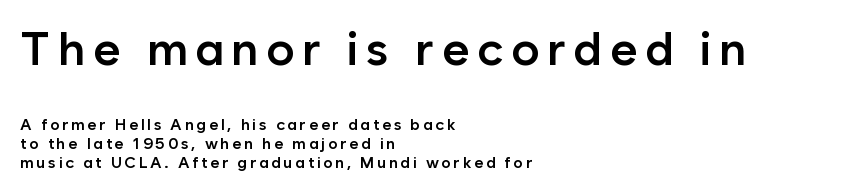
{"serif": "no", "italic": "no", "bold": "semi", "weight": "semibold", "width": "normal", "stroke_contrast": "low", "x_height": "medium", "monospaced": "no", "underline": "no", "align": "left", "line_spacing_ratio": 1.19, "larger_block": "first", "size_ratio": 2.94, "glyph_px": 47}
